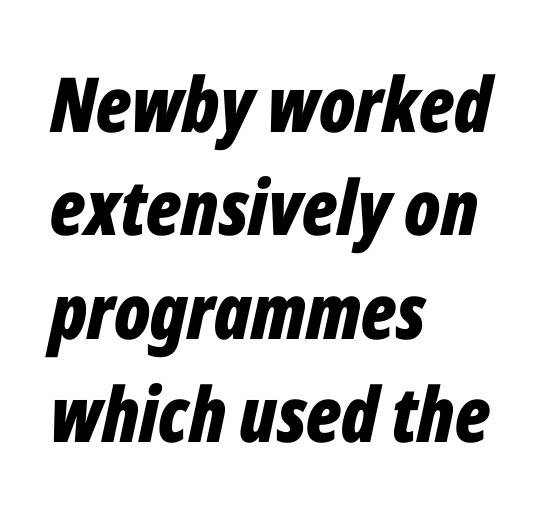
Q: Is the text bold? A: Yes.
Q: Is the text italic (slanted)? A: Yes, it leans right by about 12 degrees.
Q: Is the text underlined? A: No.
Q: How is the paragraph aligned? A: Left-aligned.
Q: Is the spacing between letters normal or unusually wide? A: Normal.
Q: Is the spacing between lines tight, normal or loose? A: Normal.
Q: Width (condensed, normal, or wide)? A: Condensed.
Q: Stroke contrast? A: Low.
Q: x-height? A: Medium.
Q: Monospaced? A: No.
